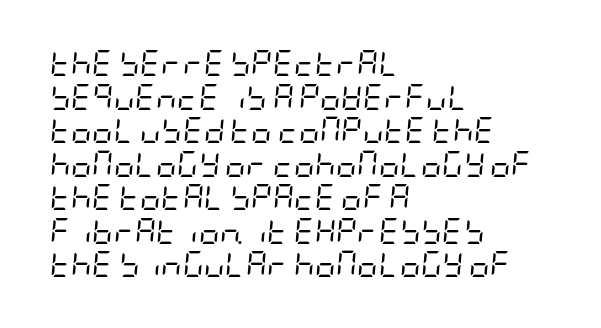
The image shows 26 px text type, italic (leaning right); set left-aligned, normal line spacing (1.29x), normal letter spacing, not underlined.
